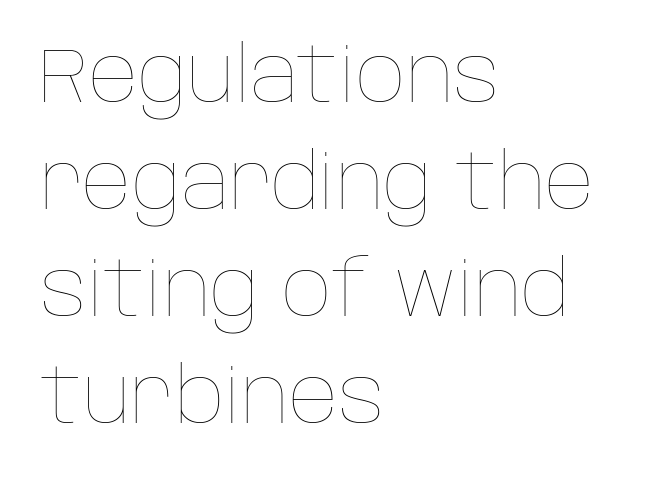
Line starts are locked; line ends wander. Looks like regular typesetting: each glyph gets only the width it needs. This rendering leaves character spacing at its baseline value. Rule under the text: the space is simply empty. Regarding leading, the lines here are spaced in the standard way.
